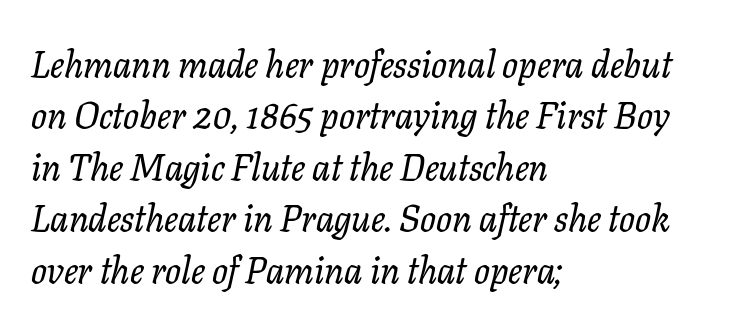
The image shows 37 px serif type, italic (leaning right); set left-aligned, normal line spacing (1.39x), normal letter spacing, not underlined; low stroke contrast and a medium x-height.
